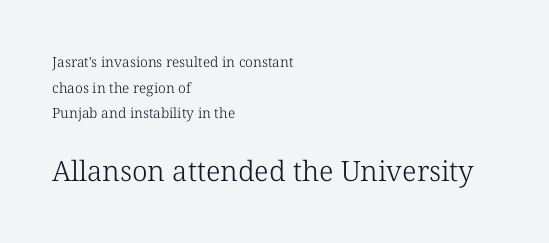
Caption: face not bold, strokes unweighted. Stroke terminals: seriffed. The space beneath each line is pristine and unruled. Which margin do the lines hug? The left one — the right edge is uneven.
